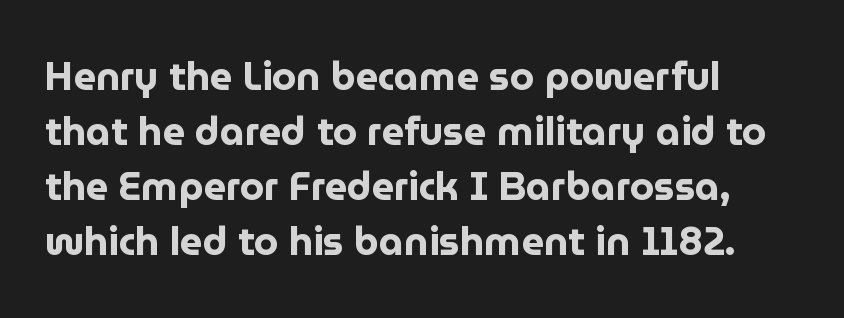
Q: Is the text bold? A: Yes.
Q: Is the text italic (slanted)? A: No, it is upright.
Q: Is the typeface a serif or a sans-serif typeface? A: Sans-serif.
Q: Is the text underlined? A: No.
Q: How is the paragraph aligned? A: Left-aligned.
Q: Is the spacing between letters normal or unusually wide? A: Normal.
Q: Is the spacing between lines tight, normal or loose? A: Normal.
Q: Width (condensed, normal, or wide)? A: Normal.
Q: Stroke contrast? A: Low.
Q: x-height? A: Medium.
Q: Monospaced? A: No.
